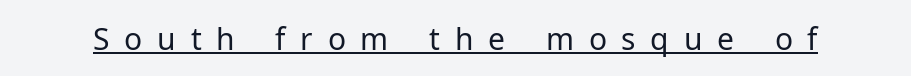
It's the straight-up-and-down kind of type. These characters rest on top of a visible drawn line. The typeface has the unassuming heft of standard copy or less. Short note: letters widely spaced.
